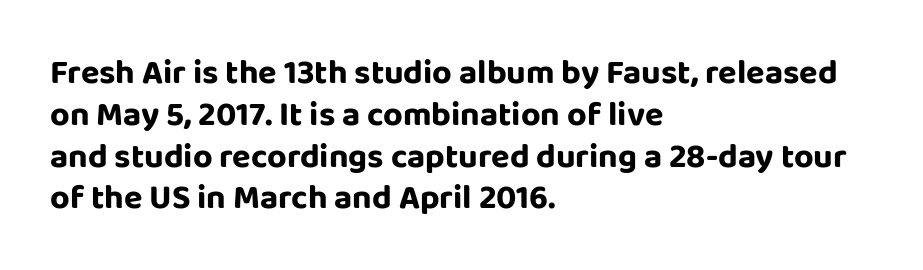
The image shows 34 px sans-serif type, upright; set left-aligned, line spacing 1.23x, normal letter spacing, not underlined; low stroke contrast and a large x-height.
